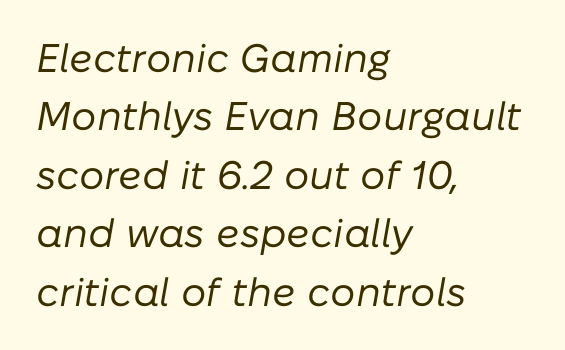
{"italic": "yes", "lean": "right", "slant_degrees": 10, "bold": "no", "weight": "regular", "width": "normal", "stroke_contrast": "low", "x_height": "medium", "monospaced": "no", "underline": "no", "align": "left", "line_spacing": "normal", "line_spacing_ratio": 1.46, "letter_spacing": "normal", "letter_spacing_em": 0.0, "glyph_px": 40}
